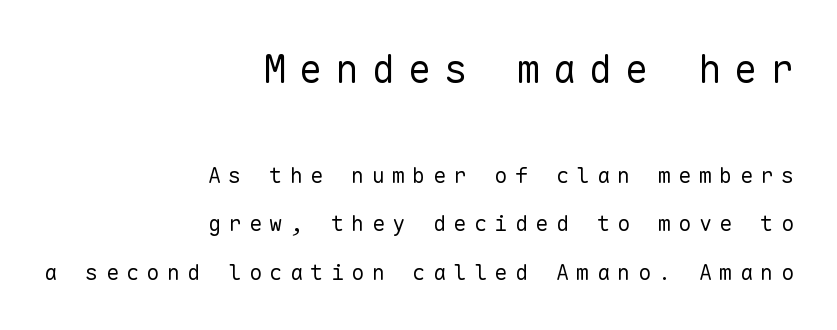
{"serif": "no", "italic": "no", "bold": "no", "weight": "regular", "width": "normal", "stroke_contrast": "low", "x_height": "medium", "monospaced": "yes", "underline": "no", "align": "right", "line_spacing": "loose", "line_spacing_ratio": 2.2, "letter_spacing": "wide", "letter_spacing_em": 0.33, "larger_block": "first", "size_ratio": 1.77, "glyph_px": 39}
